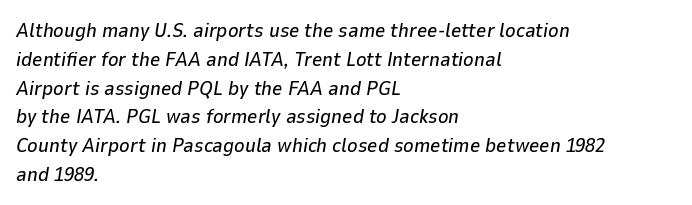
Style check: oblique. The letters sit at their default tracking, neither squeezed nor spread. A bare baseline throughout the passage. Leftover space on each line is placed entirely after the last word.
